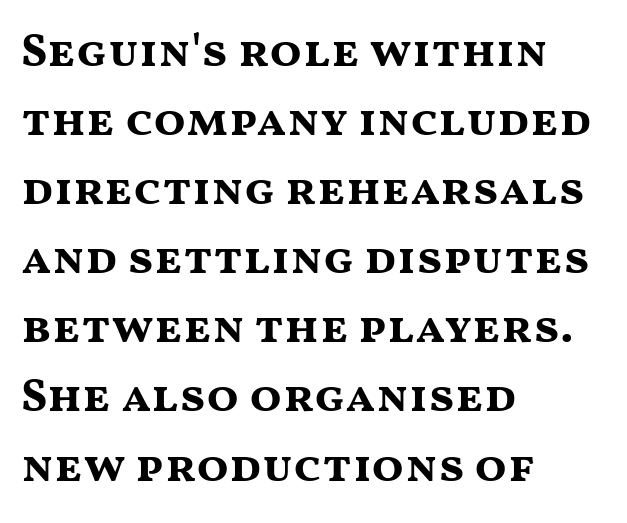
{"serif": "no", "italic": "no", "bold": "yes", "weight": "bold", "width": "wide", "stroke_contrast": "medium", "x_height": "medium", "monospaced": "no", "underline": "no", "align": "left", "line_spacing": "normal", "line_spacing_ratio": 1.47, "letter_spacing": "normal", "letter_spacing_em": 0.0, "glyph_px": 47}
